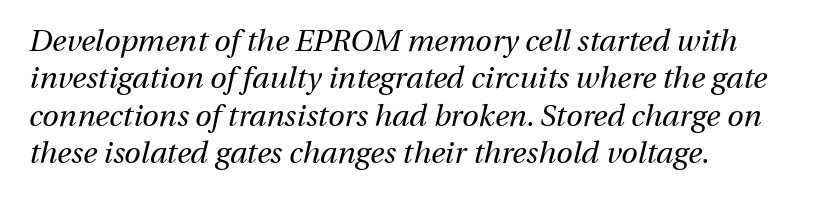
The image shows 30 px regular-weight type, italic (leaning right); set left-aligned, normal line spacing (1.25x), normal letter spacing, not underlined; medium stroke contrast and a medium x-height.
